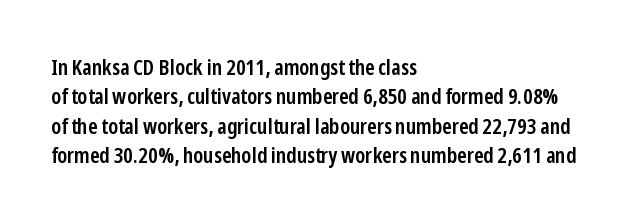
The image shows 22 px text type, upright; set left-aligned, normal line spacing (1.34x), normal letter spacing, not underlined.
